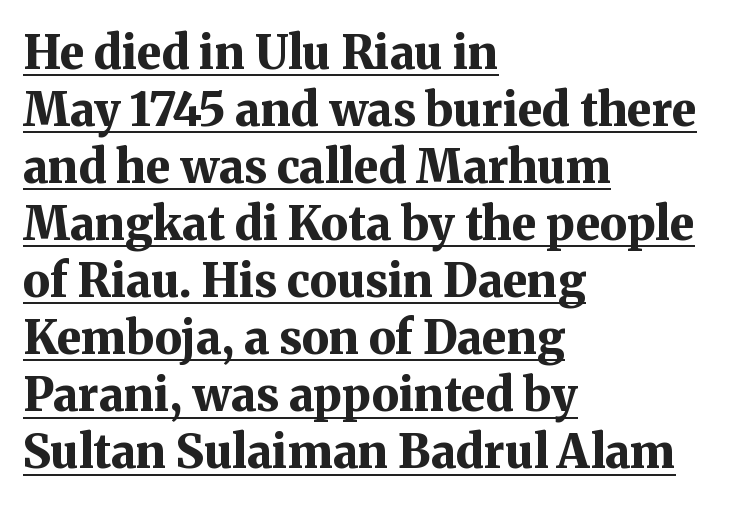
The image shows 46 px bold serif type, upright; set left-aligned, line spacing 1.24x, normal letter spacing, underlined; medium stroke contrast and a medium x-height.
